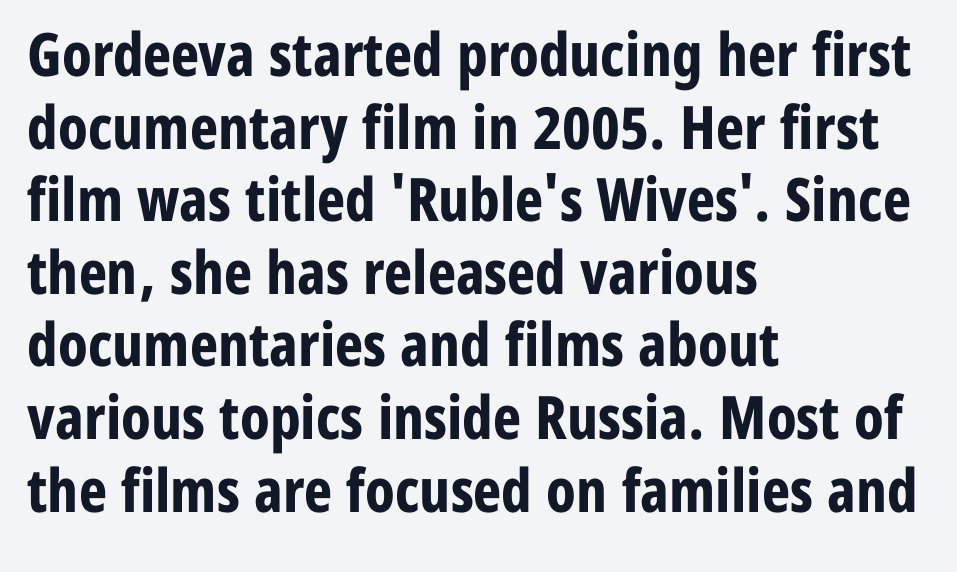
The image shows 60 px bold, condensed sans-serif type, upright; set left-aligned, line spacing 1.21x, normal letter spacing, not underlined; low stroke contrast and a medium x-height.
